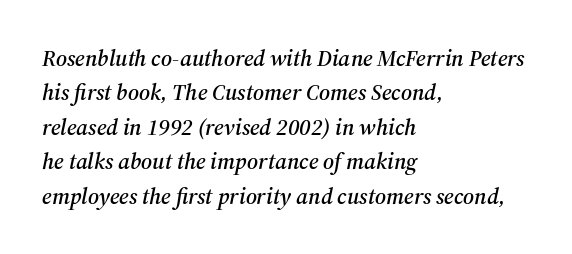
Q: Is the text italic (slanted)? A: Yes, it leans right by about 12 degrees.
Q: Is the text underlined? A: No.
Q: How is the paragraph aligned? A: Left-aligned.
Q: Is the spacing between letters normal or unusually wide? A: Normal.
Q: Is the spacing between lines tight, normal or loose? A: Normal.
